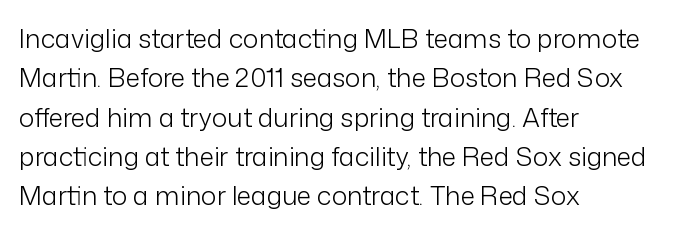
The image shows 26 px text type, upright; set left-aligned, normal line spacing (1.51x), normal letter spacing, not underlined.
